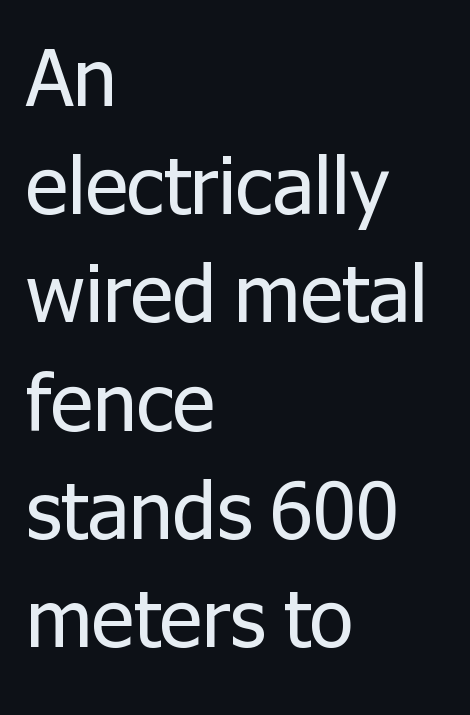
The image shows 79 px regular-weight sans-serif type, upright; set left-aligned, normal line spacing (1.37x), normal letter spacing, not underlined; low stroke contrast and a medium x-height.
